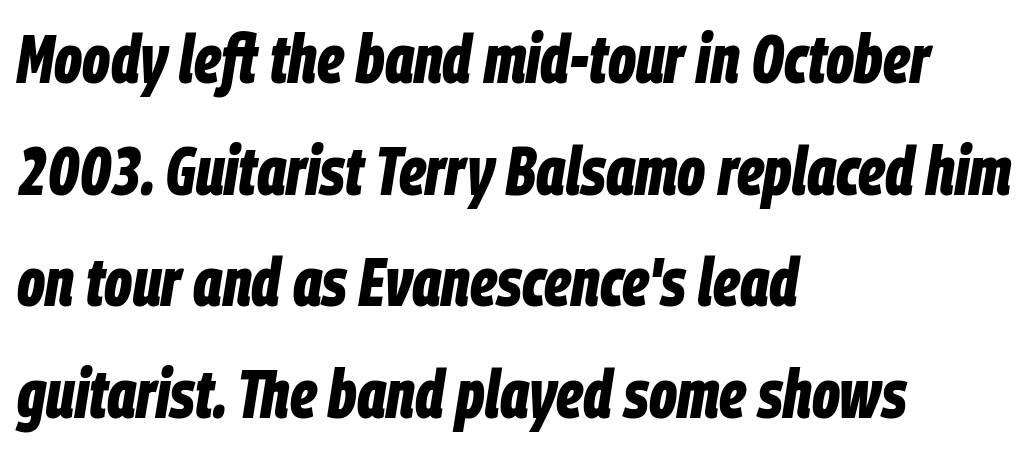
The image shows 68 px bold, condensed type, italic (leaning right); set left-aligned, normal line spacing (1.64x), normal letter spacing, not underlined; low stroke contrast and a large x-height.
